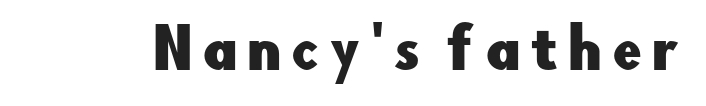
Q: Is the text italic (slanted)? A: No, it is upright.
Q: Is the typeface a serif or a sans-serif typeface? A: Sans-serif.
Q: Is the text underlined? A: No.
Q: Width (condensed, normal, or wide)? A: Normal.
Q: Stroke contrast? A: Low.
Q: x-height? A: Small.
Q: Monospaced? A: No.
